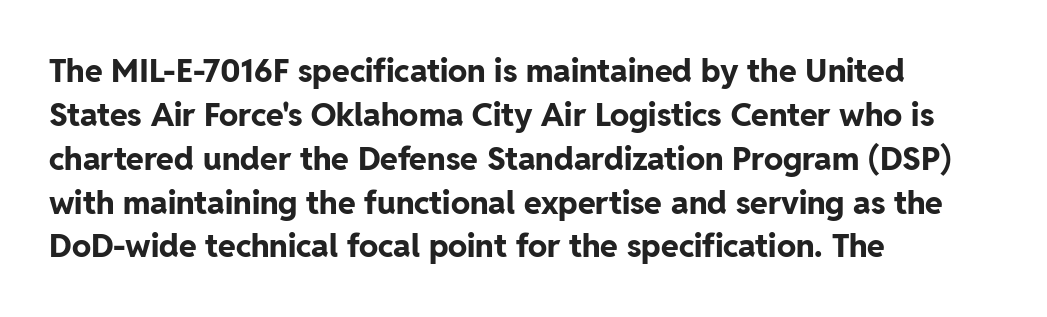
The image shows 32 px bold sans-serif type, upright; set left-aligned, normal line spacing (1.37x), normal letter spacing, not underlined; low stroke contrast and a medium x-height.
